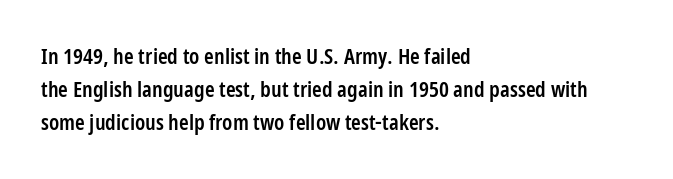
This sample is left-justified, so line endings fall wherever the words run out. Has an underline been added? It has not. The glyphs have the mass of a demibold cut, below bold. Nothing unusual about the tracking: characters are spaced as the font intends.
